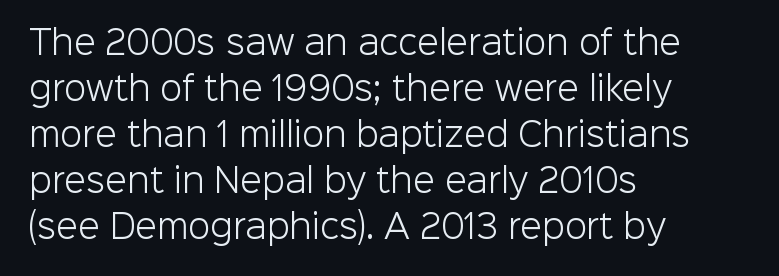
The image shows 32 px light sans-serif type, upright; set left-aligned, normal line spacing (1.44x), normal letter spacing, not underlined; low stroke contrast and a medium x-height.
